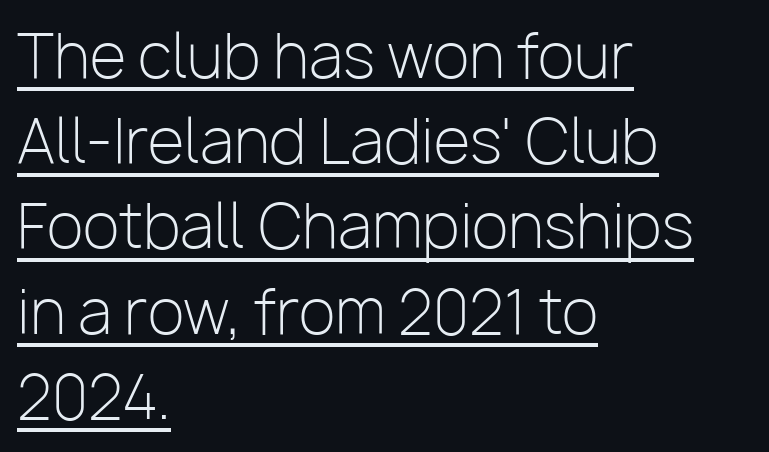
Heft: none added — not bold. Line beginnings align vertically; line endings do not. Line spacing here is normal. Designer's note — italics off, roman on. The rendered words wear a rule along their underside.
